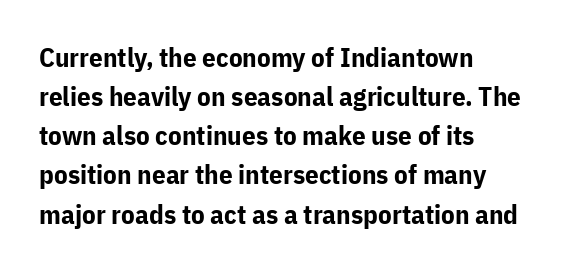
The image shows 27 px bold type, upright; set left-aligned, normal line spacing (1.45x), normal letter spacing, not underlined.
